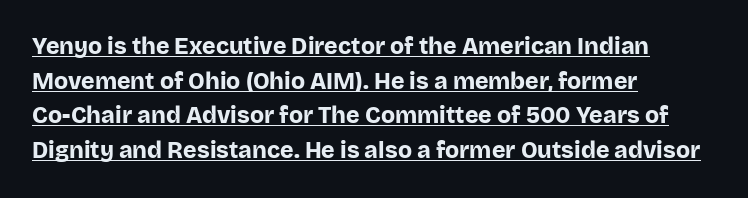
{"italic": "no", "bold": "yes", "underline": "yes", "align": "left", "line_spacing": "normal", "line_spacing_ratio": 1.51, "letter_spacing": "normal", "letter_spacing_em": 0.0, "glyph_px": 23}
